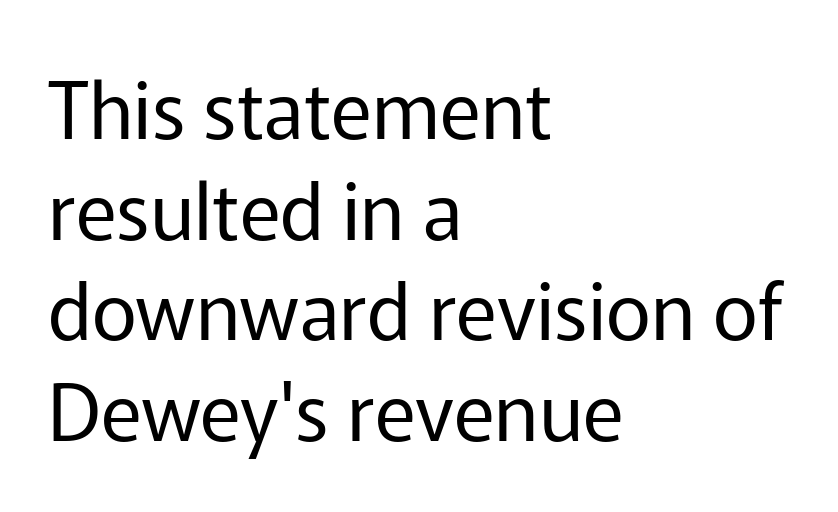
Q: Is the text bold? A: No.
Q: Is the text italic (slanted)? A: No, it is upright.
Q: Is the typeface a serif or a sans-serif typeface? A: Sans-serif.
Q: Is the text underlined? A: No.
Q: How is the paragraph aligned? A: Left-aligned.
Q: Is the spacing between letters normal or unusually wide? A: Normal.
Q: Is the spacing between lines tight, normal or loose? A: Normal.
Q: Width (condensed, normal, or wide)? A: Normal.
Q: Stroke contrast? A: Low.
Q: x-height? A: Medium.
Q: Monospaced? A: No.
